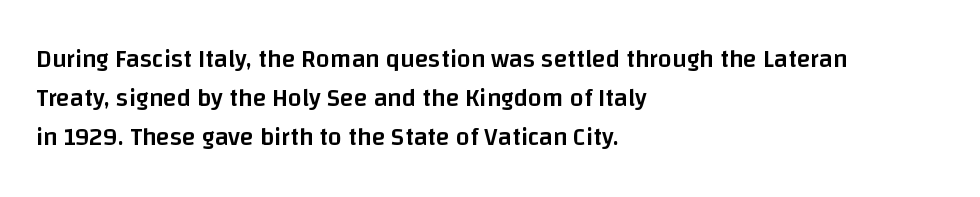
The image shows 25 px text type, upright; set left-aligned, normal line spacing (1.56x), normal letter spacing, not underlined.
